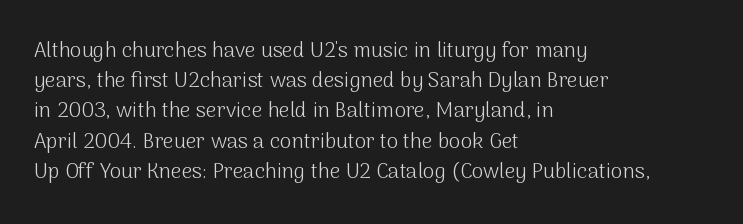
Regarding leading, the lines here are spaced in the standard way. Underline: absent. A classic flush-left, rag-right setting is used for this passage. Every character sits straight up, as roman type does.
